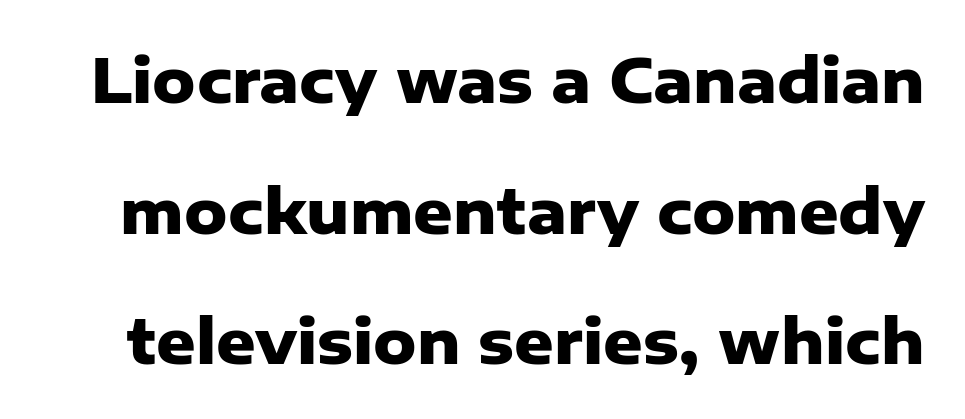
{"serif": "no", "italic": "no", "bold": "yes", "weight": "heavy", "width": "normal", "stroke_contrast": "low", "x_height": "medium", "monospaced": "no", "underline": "no", "line_spacing": "loose", "line_spacing_ratio": 2.14, "letter_spacing": "normal", "letter_spacing_em": 0.0, "glyph_px": 61}
